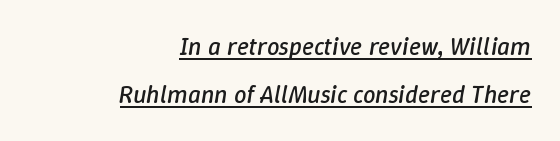
{"italic": "yes", "lean": "right", "slant_degrees": 9, "bold": "no", "underline": "yes", "align": "right", "line_spacing": "loose", "line_spacing_ratio": 1.93, "letter_spacing": "normal", "letter_spacing_em": 0.0, "glyph_px": 25}
